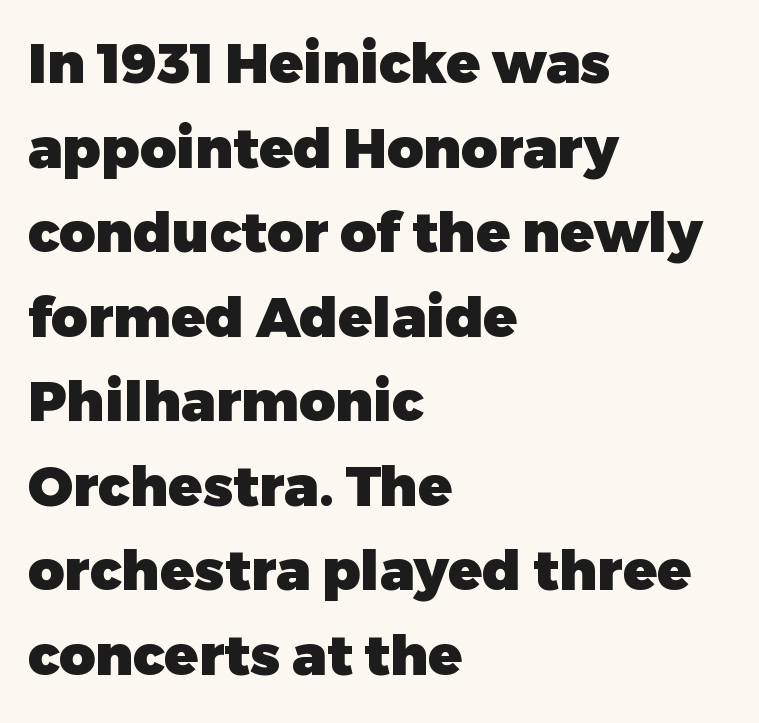
The leading is moderate, giving the passage an even texture. Bare-footed words on every line. Strokes here are thick enough to call this a true bold. Characters follow at the spacing the type designer built in. This is roman type, the default non-slanted kind. These lines are set flush left with a ragged right edge.
